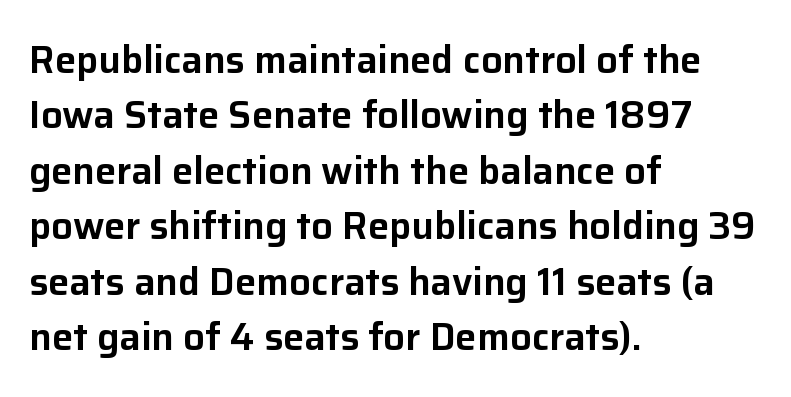
Q: Is the text italic (slanted)? A: No, it is upright.
Q: Is the typeface a serif or a sans-serif typeface? A: Sans-serif.
Q: Is the text underlined? A: No.
Q: How is the paragraph aligned? A: Left-aligned.
Q: Is the spacing between letters normal or unusually wide? A: Normal.
Q: Is the spacing between lines tight, normal or loose? A: Normal.
Q: Width (condensed, normal, or wide)? A: Normal.
Q: Stroke contrast? A: Low.
Q: x-height? A: Medium.
Q: Monospaced? A: No.
